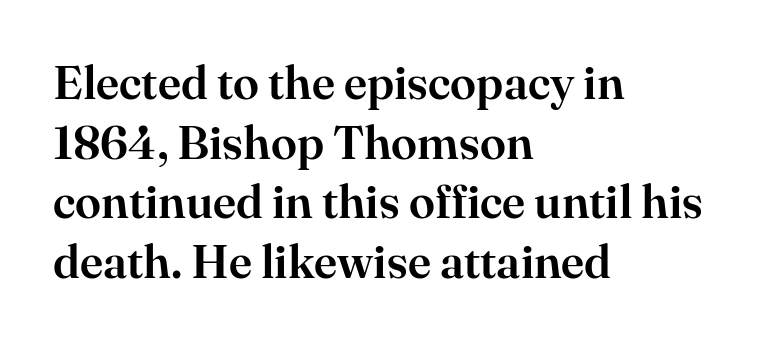
Has an underline been added? It has not. Think of a printed novel: that variable character pitch is what you see here. In CSS terms this would be text-align: left. The face used here is rendered with its standard letterfit. The letters carry serifs — small finishing strokes at the ends of their stems.
